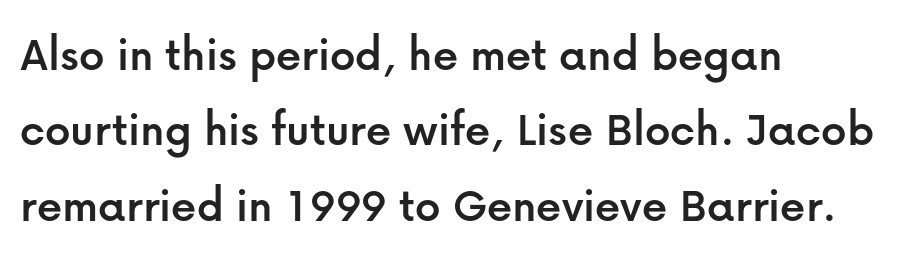
{"serif": "no", "italic": "no", "width": "normal", "stroke_contrast": "low", "x_height": "medium", "monospaced": "no", "underline": "no", "align": "left", "line_spacing": "normal", "line_spacing_ratio": 1.51, "letter_spacing": "normal", "letter_spacing_em": 0.0, "glyph_px": 50}
